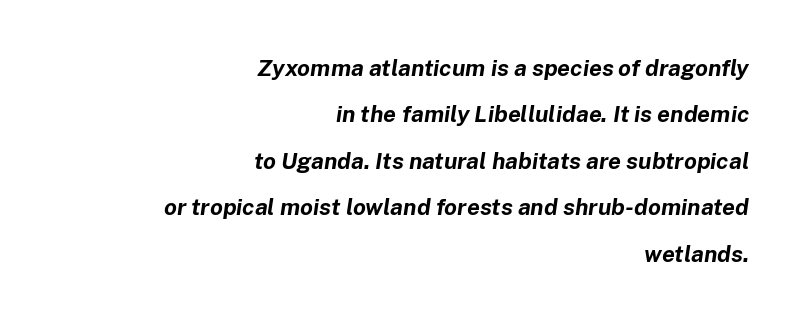
{"italic": "yes", "lean": "right", "slant_degrees": 8, "bold": "yes", "underline": "no", "align": "right", "line_spacing": "loose", "line_spacing_ratio": 2.02, "letter_spacing": "normal", "letter_spacing_em": 0.0, "glyph_px": 23}
